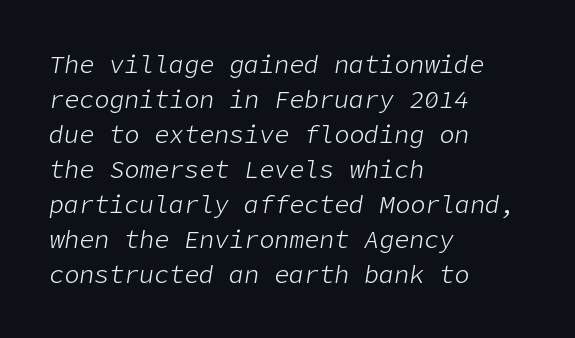
Stroke thickness stays within the range of a standard reading face or lighter. The passage shown has conventional tracking throughout. A typesetter would mark this as italic. The rendering anchors every line to the left-hand side. This block has exactly the height ordinary leading produces. This rendering features lettering with no underline.
